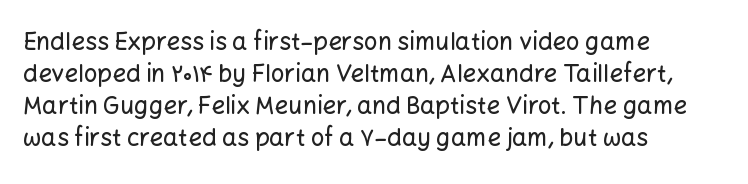
The image shows 24 px text type, upright; set left-aligned, normal line spacing (1.34x), normal letter spacing, not underlined.
